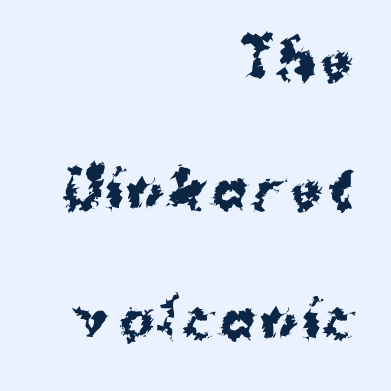
The words here are not underlined. These lines are rendered in a variable-pitch font. A student would call this right alignment; a typographer would say flush right, rag left.
